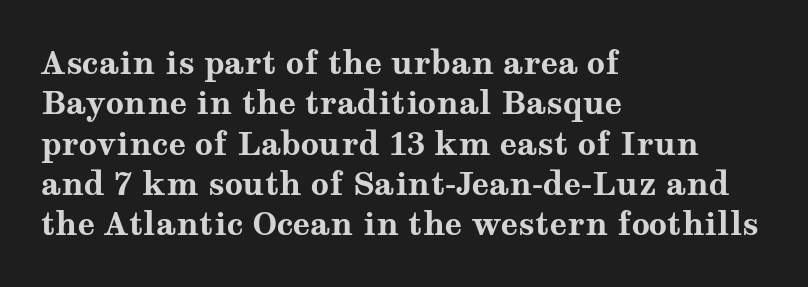
Q: Is the text bold? A: Yes.
Q: Is the text italic (slanted)? A: No, it is upright.
Q: Is the typeface a serif or a sans-serif typeface? A: Serif.
Q: Is the text underlined? A: No.
Q: How is the paragraph aligned? A: Left-aligned.
Q: Is the spacing between letters normal or unusually wide? A: Normal.
Q: Is the spacing between lines tight, normal or loose? A: Normal.
Q: Width (condensed, normal, or wide)? A: Wide.
Q: Stroke contrast? A: Medium.
Q: x-height? A: Medium.
Q: Monospaced? A: No.
